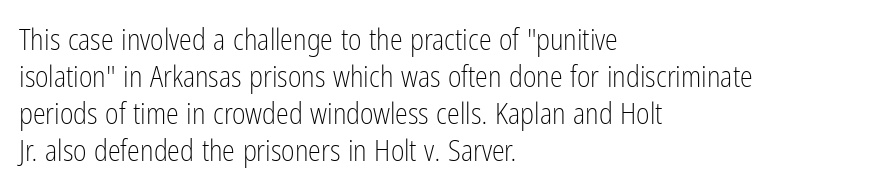
{"serif": "no", "italic": "no", "bold": "no", "weight": "light", "width": "condensed", "stroke_contrast": "low", "x_height": "medium", "monospaced": "no", "underline": "no", "align": "left", "line_spacing": "normal", "line_spacing_ratio": 1.28, "letter_spacing": "normal", "letter_spacing_em": 0.0, "glyph_px": 29}
